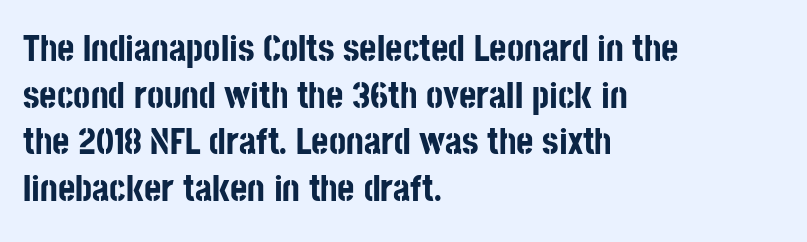
The image shows 37 px bold, condensed sans-serif type, upright; set left-aligned, normal line spacing (1.26x), normal letter spacing, not underlined; low stroke contrast and a large x-height.
